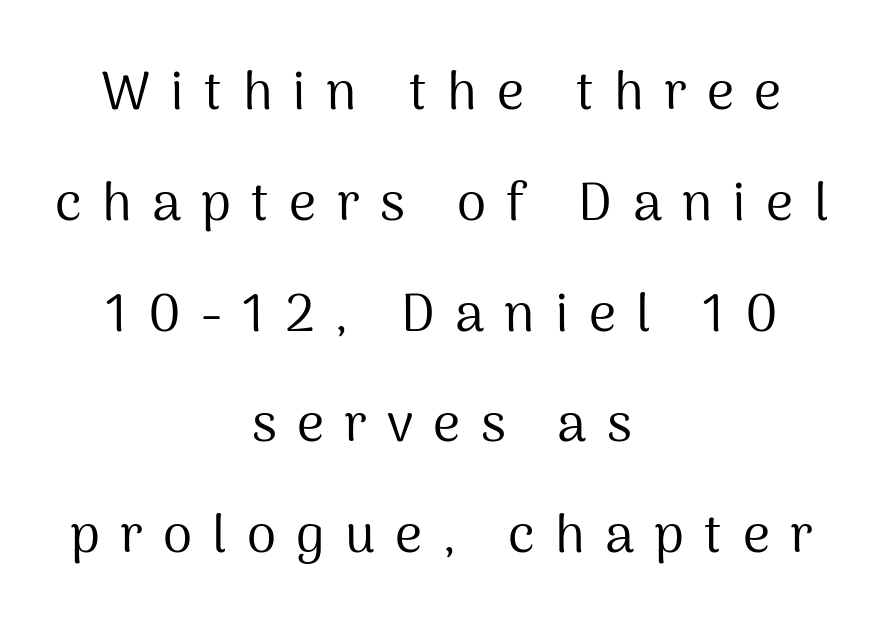
Q: Is the text bold? A: No.
Q: Is the text italic (slanted)? A: No, it is upright.
Q: Is the typeface a serif or a sans-serif typeface? A: Sans-serif.
Q: Is the text underlined? A: No.
Q: How is the paragraph aligned? A: Centered.
Q: Is the spacing between letters normal or unusually wide? A: Unusually wide.
Q: Is the spacing between lines tight, normal or loose? A: Loose.
Q: Width (condensed, normal, or wide)? A: Normal.
Q: Stroke contrast? A: Medium.
Q: x-height? A: Medium.
Q: Monospaced? A: No.
